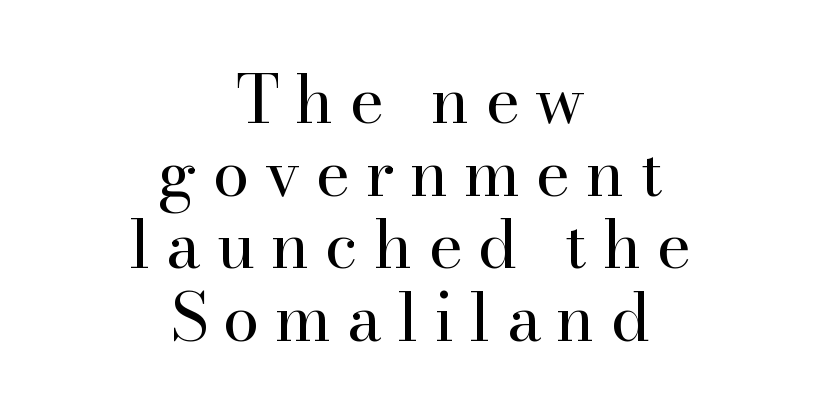
The image shows 66 px regular-weight serif type, upright; set centered, tight line spacing (1.1x), unusually wide letter spacing (+0.23 em), not underlined; high stroke contrast and a small x-height.
